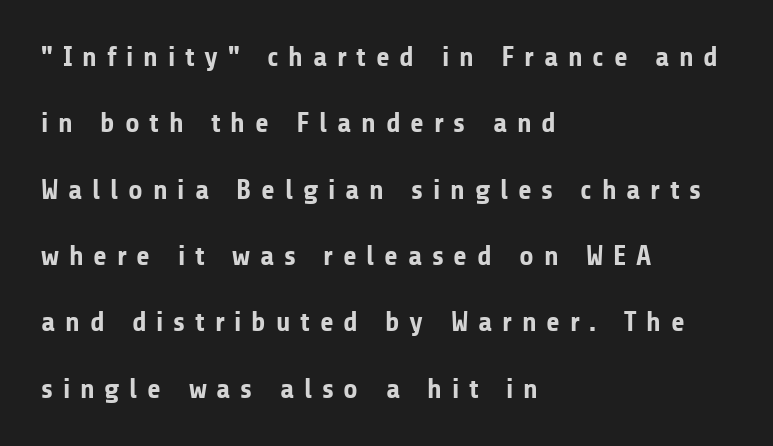
Caption: expanded tracking, letters set apart. Compared with an ordinary text face, these strokes are far heavier — a full bold. Nobody drew a line under any word here. The font family rendered here belongs to the sans-serif group. The lettering holds an erect, upright posture throughout.
